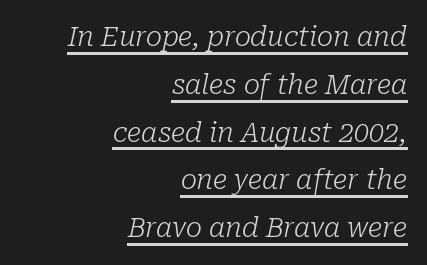
Is there an underline? Yes — a line sits under the letters. There's an unmistakable incline to the writing here. Stem width sits at or under what a default text font uses. The passage shown has conventional tracking throughout.
